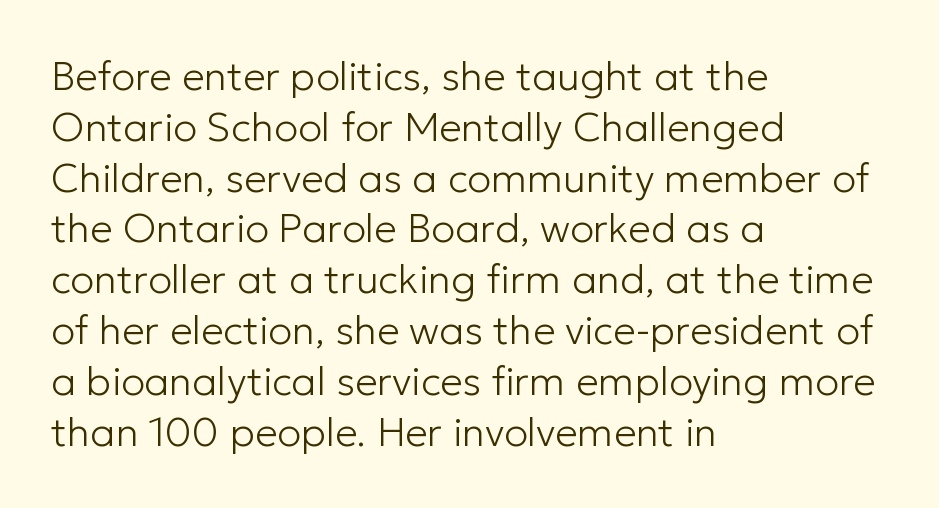
The passage shown is typeset with a sans-serif family. A typesetter would call this leading conventional body-copy spacing. The rendering keeps characters at their native spacing. Compared with a centered layout, this one pins lines to the left instead.
